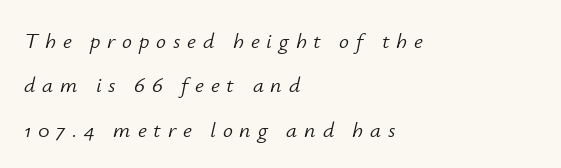
{"italic": "yes", "lean": "right", "slant_degrees": 12, "bold": "no", "underline": "no", "align": "left", "line_spacing": "loose", "line_spacing_ratio": 2.02, "letter_spacing": "wide", "letter_spacing_em": 0.31, "glyph_px": 22}
